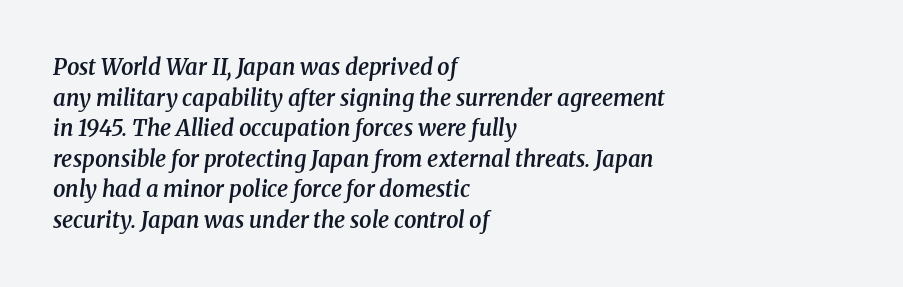
This sample uses plain, unmodified letter spacing. Looking at the ascenders, they clearly lean. Bare-footed words on every line. The face used here is a semibold: visibly heavier than regular, lighter than bold. Every row of glyphs begins at an identical x-position on the left. Each new line begins a customary step beneath the previous one.
